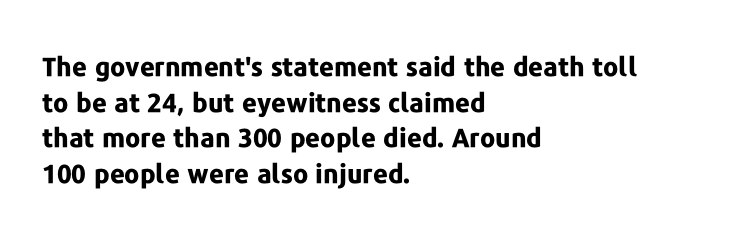
Q: Is the text bold? A: Yes.
Q: Is the text italic (slanted)? A: No, it is upright.
Q: Is the text underlined? A: No.
Q: How is the paragraph aligned? A: Left-aligned.
Q: Is the spacing between letters normal or unusually wide? A: Normal.
Q: Is the spacing between lines tight, normal or loose? A: Normal.
